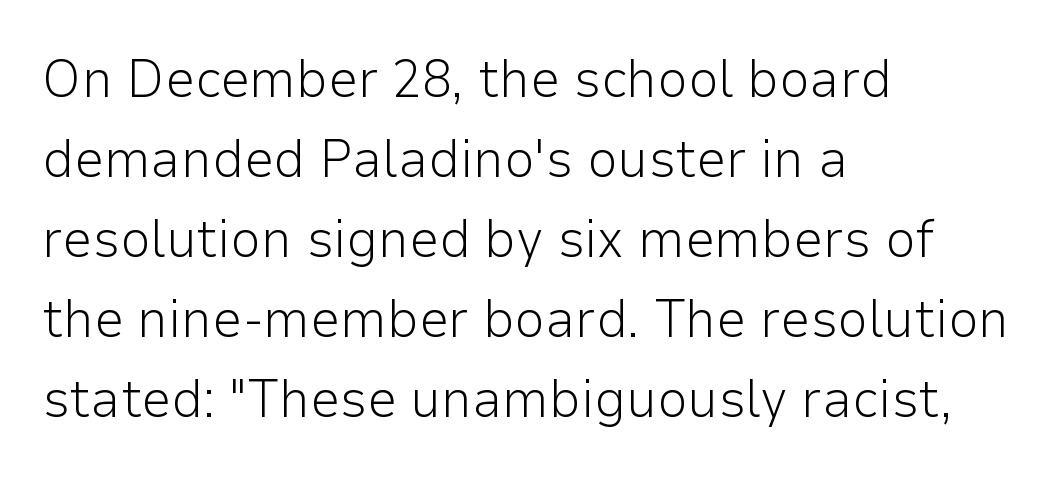
Weight class: somewhere from thin through regular. Note: no serifs on the glyphs. You can tell it's not italic because the verticals are truly vertical. These lines stack with their left ends in a neat column.
